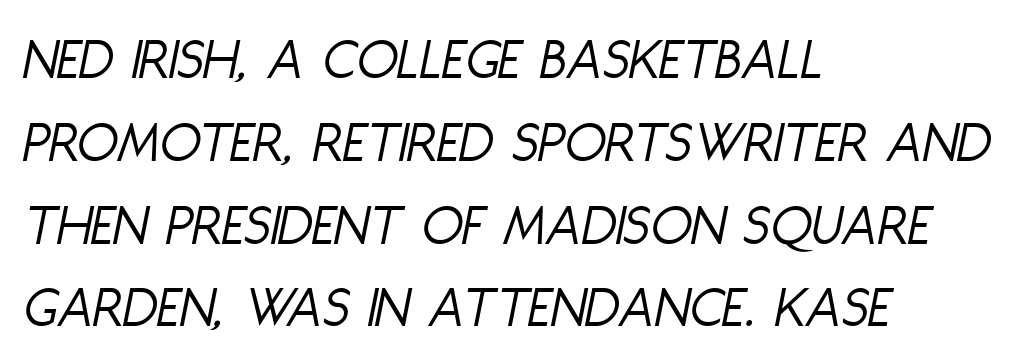
Rows of type keep a routine distance in the vertical direction. The passage shown is typed in a proportional face where columns would drift. The tracking reads as untouched default to a designer's eye. Vertical stems look standard width or narrower in stroke. Typeset ragged right — the left edge is the straight one.
